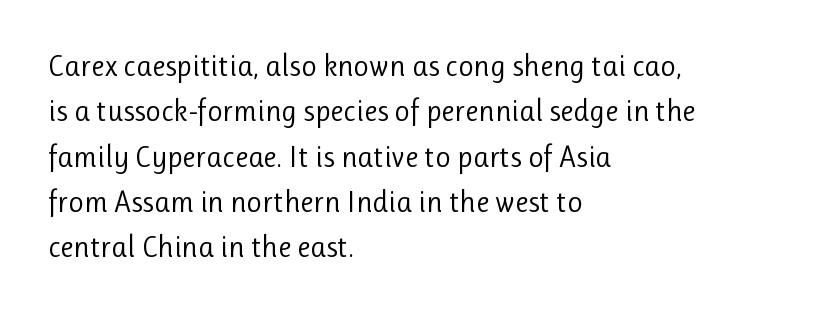
Q: Is the text bold? A: No.
Q: Is the text italic (slanted)? A: No, it is upright.
Q: Is the typeface a serif or a sans-serif typeface? A: Sans-serif.
Q: Is the text underlined? A: No.
Q: How is the paragraph aligned? A: Left-aligned.
Q: Is the spacing between letters normal or unusually wide? A: Normal.
Q: Is the spacing between lines tight, normal or loose? A: Normal.
Q: Width (condensed, normal, or wide)? A: Normal.
Q: Stroke contrast? A: Low.
Q: x-height? A: Medium.
Q: Monospaced? A: No.
